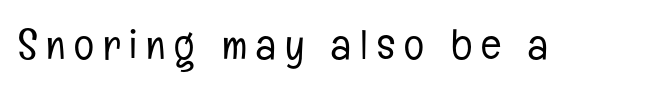
Q: Is the text bold? A: No.
Q: Is the text italic (slanted)? A: No, it is upright.
Q: Is the typeface a serif or a sans-serif typeface? A: Sans-serif.
Q: Is the text underlined? A: No.
Q: Is the spacing between letters normal or unusually wide? A: Unusually wide.
Q: Width (condensed, normal, or wide)? A: Condensed.
Q: Stroke contrast? A: Low.
Q: x-height? A: Medium.
Q: Monospaced? A: No.
